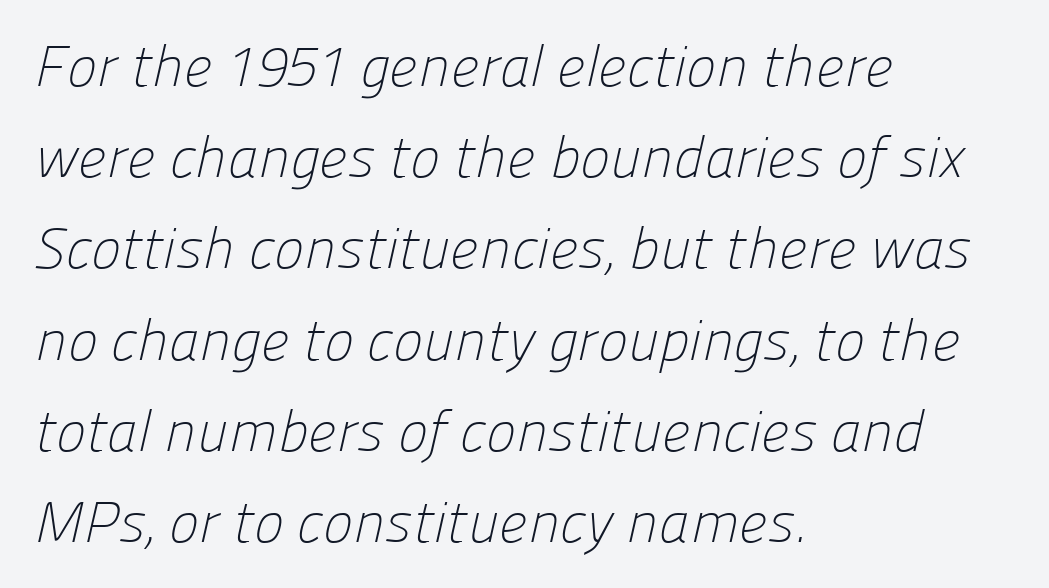
Q: Is the text bold? A: No.
Q: Is the typeface a serif or a sans-serif typeface? A: Sans-serif.
Q: Is the text underlined? A: No.
Q: How is the paragraph aligned? A: Left-aligned.
Q: Is the spacing between letters normal or unusually wide? A: Normal.
Q: Is the spacing between lines tight, normal or loose? A: Normal.
Q: Width (condensed, normal, or wide)? A: Normal.
Q: Stroke contrast? A: Low.
Q: x-height? A: Medium.
Q: Monospaced? A: No.
